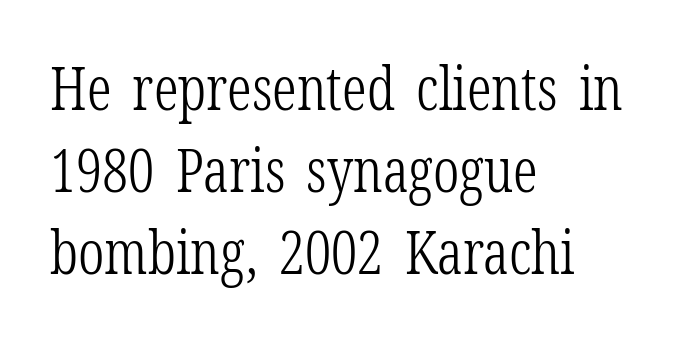
{"serif": "yes", "italic": "no", "bold": "no", "weight": "light", "width": "condensed", "stroke_contrast": "low", "x_height": "medium", "monospaced": "no", "underline": "no", "align": "left", "line_spacing": "normal", "line_spacing_ratio": 1.37, "letter_spacing": "normal", "letter_spacing_em": 0.0, "glyph_px": 60}
